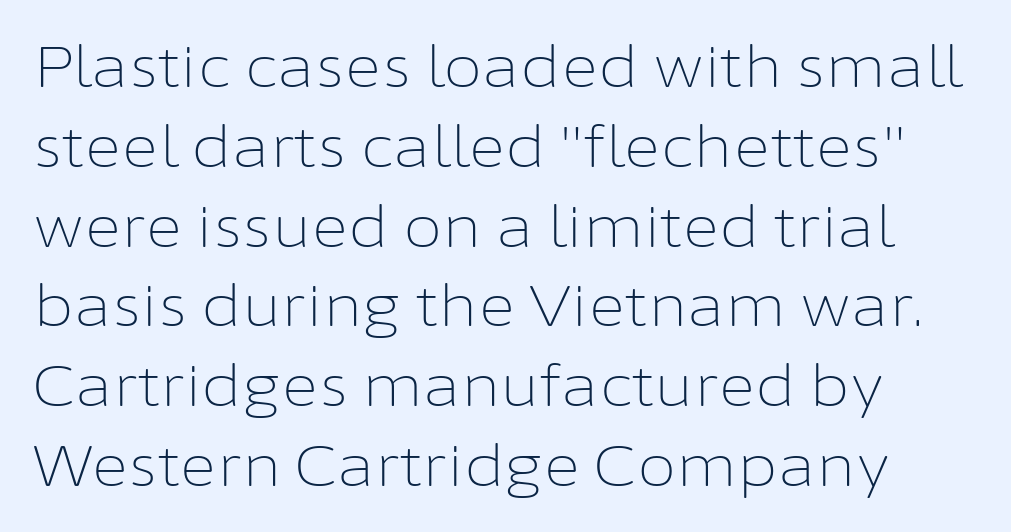
A quiet, ordinary-to-light weight characterises the typeface. To sum up the face: it is a sans, with no serifs. Posture: upright roman. A typesetter would call this leading conventional body-copy spacing. Glyph-to-glyph distance matches everyday printed text.
